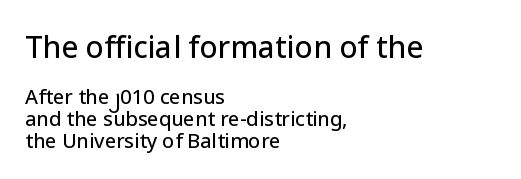
{"serif": "no", "italic": "no", "width": "normal", "stroke_contrast": "low", "x_height": "medium", "monospaced": "no", "underline": "no", "align": "left", "line_spacing": "tight", "line_spacing_ratio": 1.1, "letter_spacing": "normal", "letter_spacing_em": 0.0, "larger_block": "first", "size_ratio": 1.5, "glyph_px": 30}
